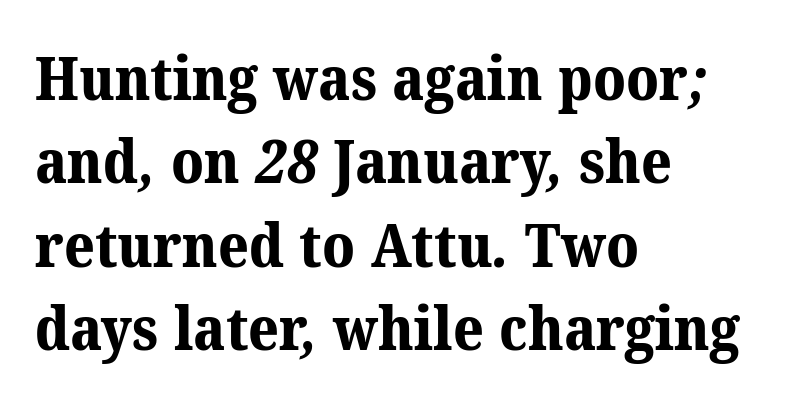
{"serif": "yes", "bold": "yes", "weight": "bold", "width": "normal", "stroke_contrast": "medium", "x_height": "medium", "monospaced": "no", "underline": "no", "align": "left", "line_spacing": "normal", "line_spacing_ratio": 1.39, "letter_spacing": "normal", "letter_spacing_em": 0.0, "glyph_px": 60}
